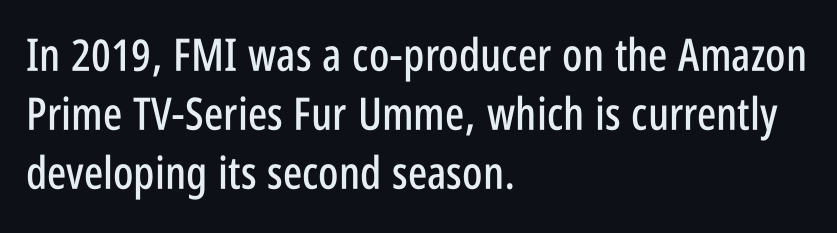
Q: Is the text italic (slanted)? A: No, it is upright.
Q: Is the typeface a serif or a sans-serif typeface? A: Sans-serif.
Q: Is the text underlined? A: No.
Q: How is the paragraph aligned? A: Left-aligned.
Q: Is the spacing between letters normal or unusually wide? A: Normal.
Q: Is the spacing between lines tight, normal or loose? A: Normal.
Q: Width (condensed, normal, or wide)? A: Condensed.
Q: Stroke contrast? A: Low.
Q: x-height? A: Large.
Q: Monospaced? A: No.
